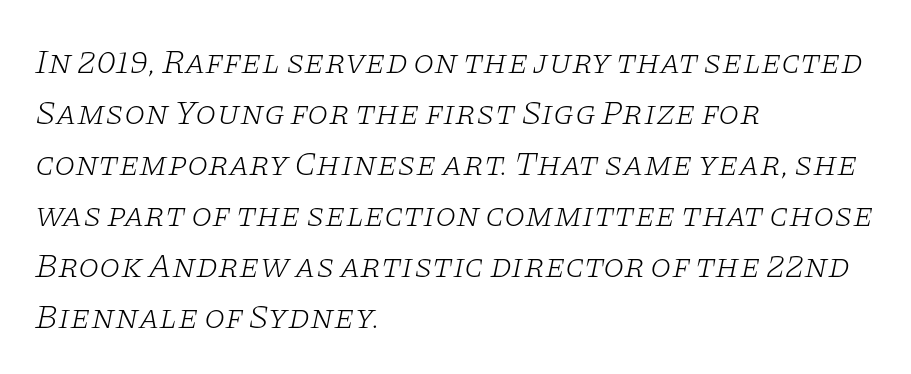
{"serif": "yes", "italic": "yes", "lean": "right", "slant_degrees": 11, "bold": "no", "weight": "light", "width": "wide", "stroke_contrast": "low", "x_height": "large", "monospaced": "no", "underline": "no", "align": "left", "line_spacing": "normal", "line_spacing_ratio": 1.5, "letter_spacing": "normal", "letter_spacing_em": 0.0, "glyph_px": 34}
